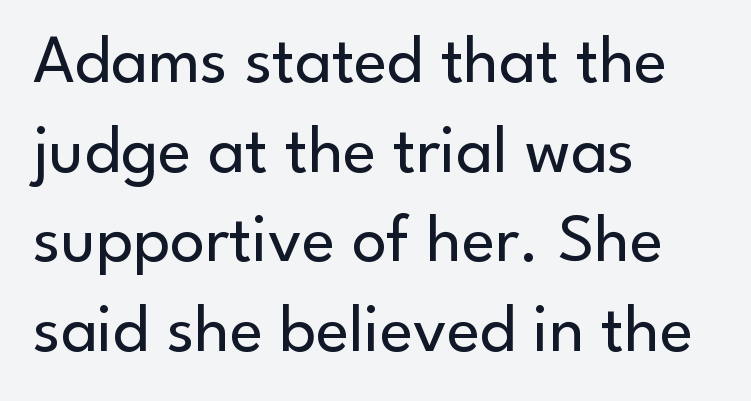
Here the designer chose a conventional face with non-uniform glyph widths. This rendering uses left alignment, leaving the right contour irregular. Quick note: underline off. This rendering employs a face without finishing strokes, i.e., a sans-serif.
